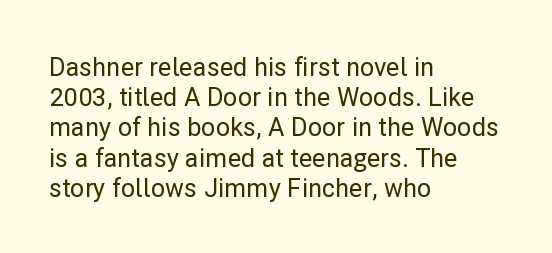
Q: Is the text italic (slanted)? A: No, it is upright.
Q: Is the text underlined? A: No.
Q: How is the paragraph aligned? A: Left-aligned.
Q: Is the spacing between letters normal or unusually wide? A: Normal.
